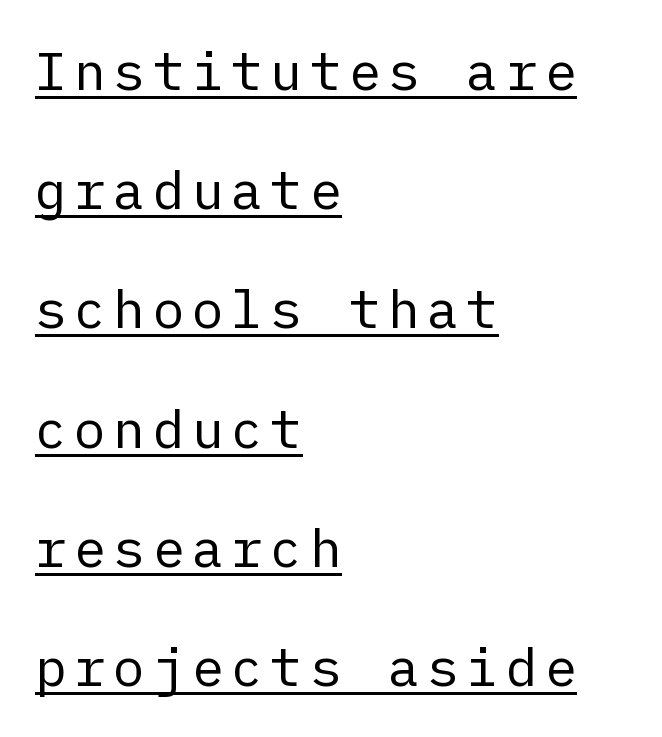
The image shows 53 px regular-weight sans-serif type, upright; set left-aligned, loose line spacing (2.25x), underlined; low stroke contrast and a medium x-height.
